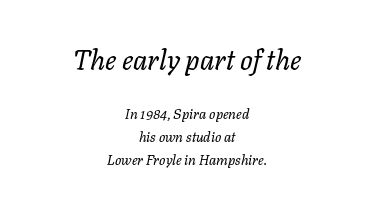
The image shows 28 px regular-weight type, italic (leaning right); set centered, normal line spacing (1.61x), normal letter spacing, not underlined; the first (top) block is 2.0x larger; low stroke contrast and a medium x-height.
